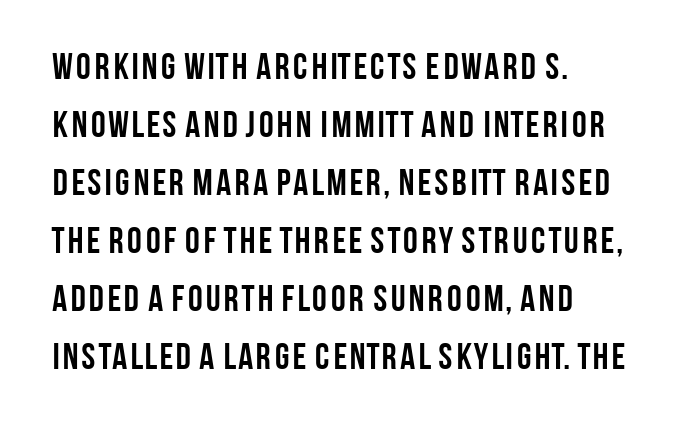
The image shows 37 px semibold, condensed sans-serif type, upright; set left-aligned, normal line spacing (1.57x), normal letter spacing, not underlined; low stroke contrast and a large x-height.
